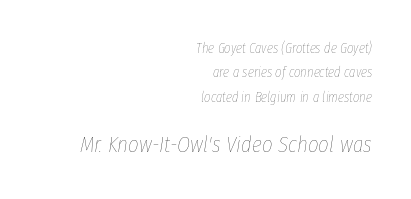
The image shows 23 px text type, italic (leaning right); set right-aligned, line spacing 1.74x, normal letter spacing, not underlined; the second (bottom) block is 1.64x larger.
